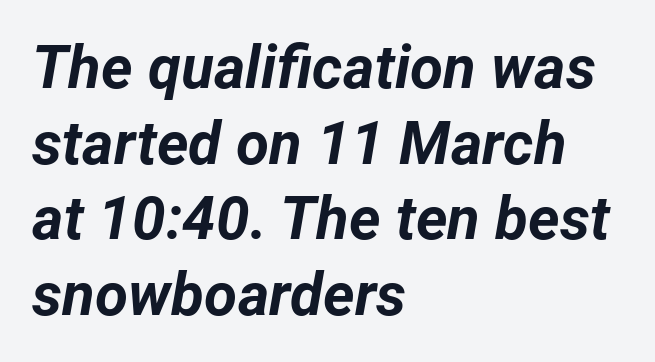
The image shows 60 px bold type, italic (leaning right); set left-aligned, normal line spacing (1.26x), normal letter spacing, not underlined; low stroke contrast and a medium x-height.
